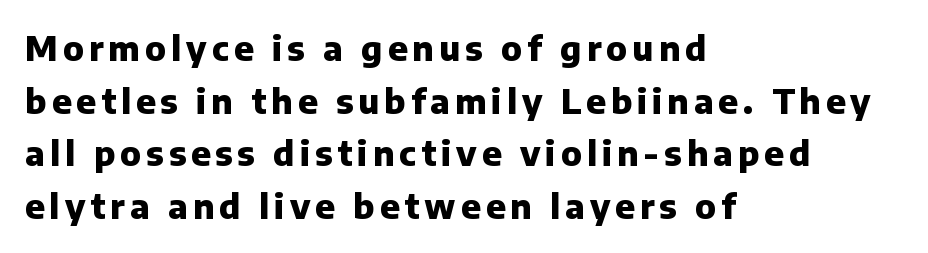
{"serif": "no", "italic": "no", "bold": "yes", "weight": "heavy", "width": "normal", "stroke_contrast": "low", "x_height": "medium", "monospaced": "no", "underline": "no", "align": "left", "line_spacing": "normal", "line_spacing_ratio": 1.55, "glyph_px": 34}
